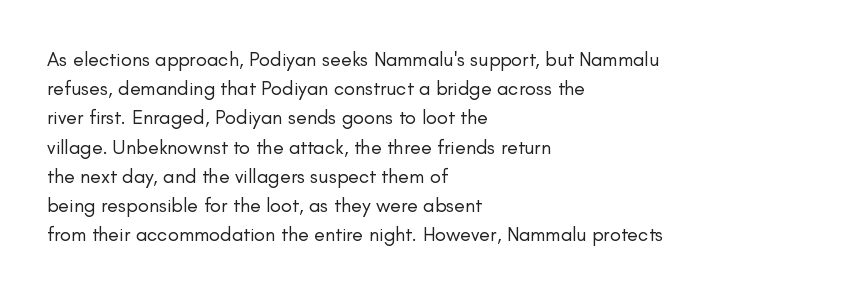
{"italic": "no", "bold": "no", "underline": "no", "align": "left", "line_spacing": "normal", "line_spacing_ratio": 1.46, "letter_spacing": "normal", "letter_spacing_em": 0.0, "glyph_px": 20}
